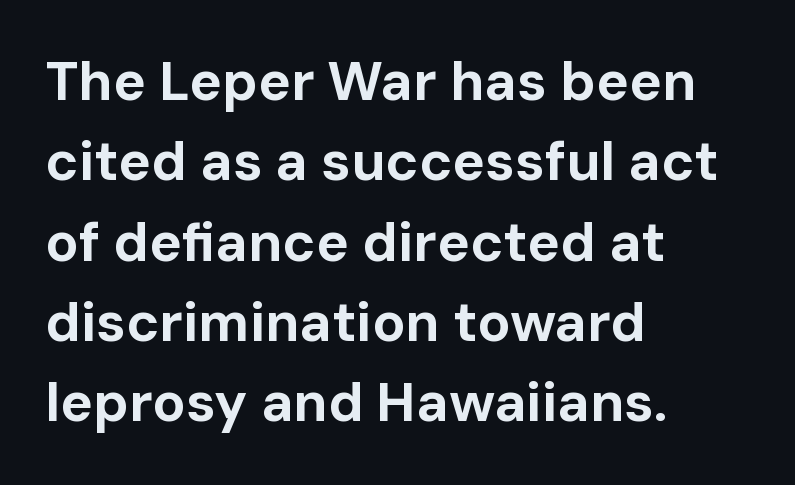
Here the glyphs are tracked normally, forming tight word shapes. The characters display no serif detailing; their extremities are plain. Here the designer chose a conventional face with non-uniform glyph widths. Reading down the column, the eye jumps a familiar distance to each next line. This rendering features lettering with no underline.
